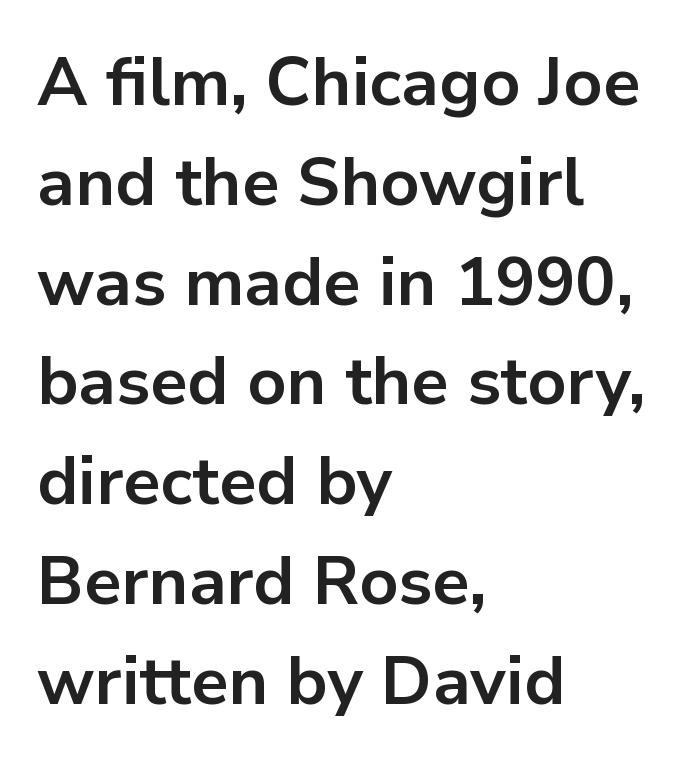
The image shows 67 px bold sans-serif type, upright; set left-aligned, normal line spacing (1.49x), normal letter spacing, not underlined; low stroke contrast and a medium x-height.
